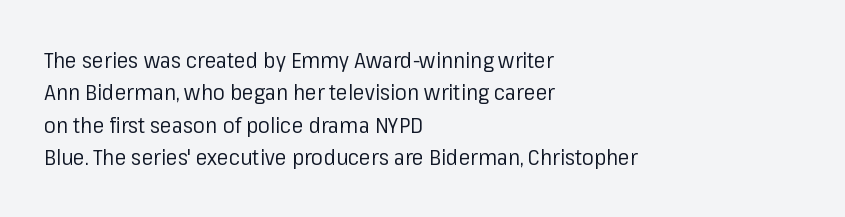
The image shows 22 px text type, upright; set left-aligned, normal line spacing (1.47x), normal letter spacing, not underlined.
